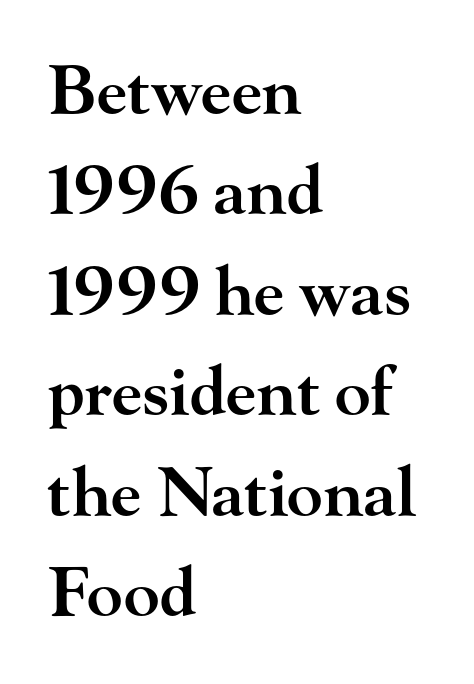
The image shows 67 px semibold, wide serif type, upright; set left-aligned, normal line spacing (1.5x), normal letter spacing, not underlined; high stroke contrast and a small x-height.
